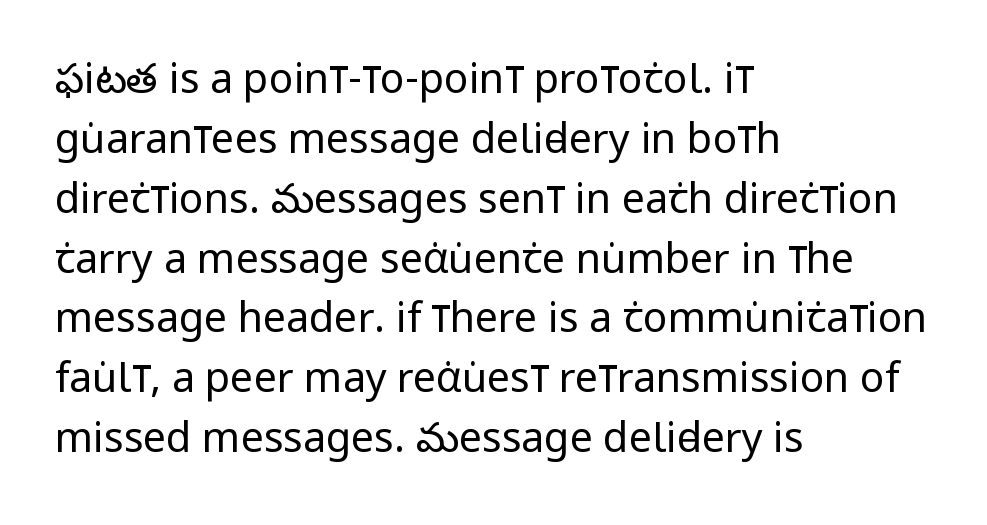
Q: Is the text bold? A: No.
Q: Is the text italic (slanted)? A: No, it is upright.
Q: Is the typeface a serif or a sans-serif typeface? A: Sans-serif.
Q: Is the text underlined? A: No.
Q: How is the paragraph aligned? A: Left-aligned.
Q: Is the spacing between letters normal or unusually wide? A: Normal.
Q: Is the spacing between lines tight, normal or loose? A: Normal.
Q: Width (condensed, normal, or wide)? A: Condensed.
Q: Stroke contrast? A: Low.
Q: x-height? A: Large.
Q: Monospaced? A: No.
